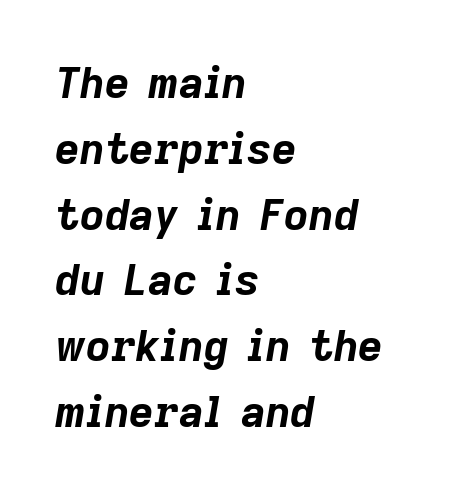
{"italic": "yes", "lean": "right", "slant_degrees": 9, "bold": "yes", "weight": "bold", "width": "normal", "stroke_contrast": "low", "x_height": "medium", "monospaced": "no", "underline": "no", "align": "left", "line_spacing": "normal", "line_spacing_ratio": 1.53, "letter_spacing": "normal", "letter_spacing_em": 0.0, "glyph_px": 43}
